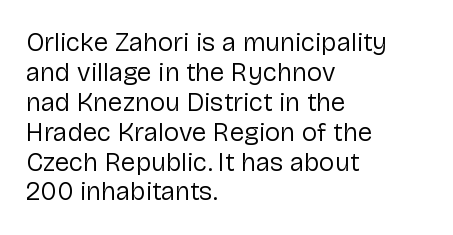
{"italic": "no", "bold": "no", "underline": "no", "align": "left", "line_spacing": "tight", "line_spacing_ratio": 1.15, "letter_spacing": "normal", "letter_spacing_em": 0.0, "glyph_px": 26}
